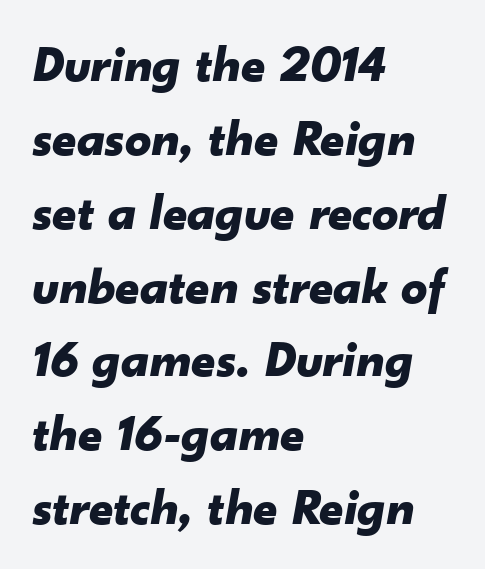
The image shows 52 px bold type, italic (leaning right); set left-aligned, normal line spacing (1.42x), normal letter spacing, not underlined; low stroke contrast and a small x-height.
